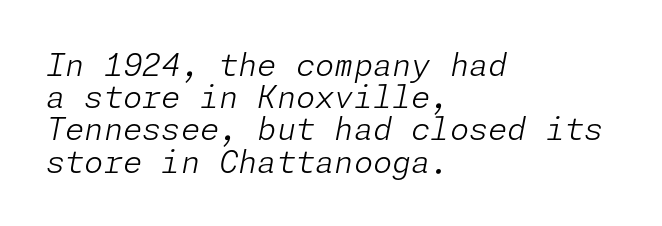
Q: Is the text bold? A: No.
Q: Is the text italic (slanted)? A: Yes, it leans right by about 11 degrees.
Q: Is the text underlined? A: No.
Q: How is the paragraph aligned? A: Left-aligned.
Q: Is the spacing between letters normal or unusually wide? A: Normal.
Q: Is the spacing between lines tight, normal or loose? A: Tight.
Q: Width (condensed, normal, or wide)? A: Normal.
Q: Stroke contrast? A: Low.
Q: x-height? A: Medium.
